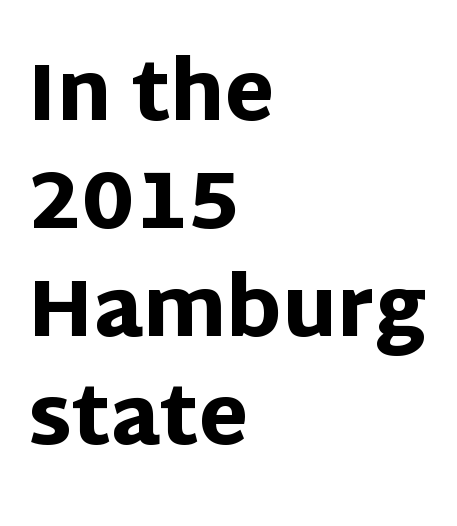
The image shows 80 px heavy sans-serif type, upright; set left-aligned, normal line spacing (1.35x), normal letter spacing, not underlined; low stroke contrast and a large x-height.
